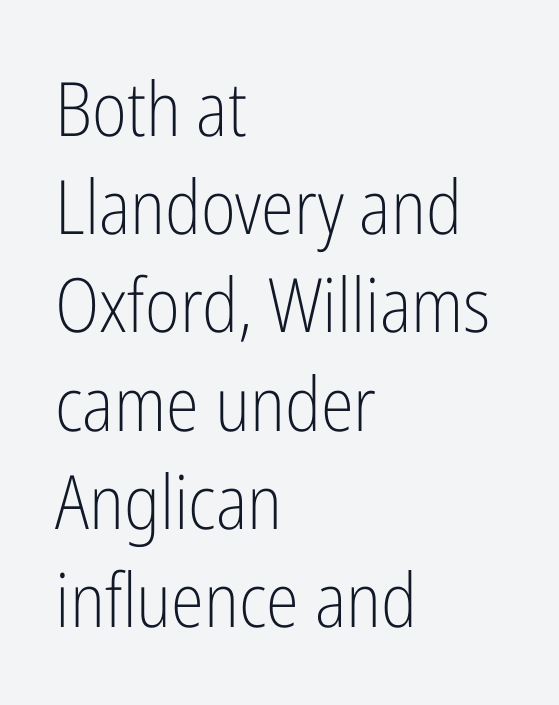
{"serif": "no", "italic": "no", "bold": "no", "weight": "light", "width": "condensed", "stroke_contrast": "low", "x_height": "medium", "monospaced": "no", "underline": "no", "align": "left", "line_spacing": "normal", "line_spacing_ratio": 1.31, "letter_spacing": "normal", "letter_spacing_em": 0.0, "glyph_px": 75}
